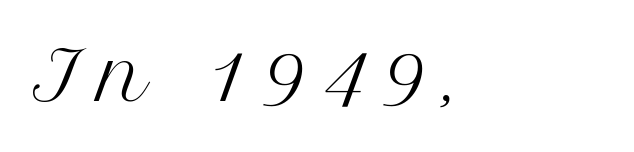
Q: Is the text bold? A: No.
Q: Is the text italic (slanted)? A: Yes.
Q: Is the text underlined? A: No.
Q: How is the paragraph aligned? A: Left-aligned.
Q: Is the spacing between letters normal or unusually wide? A: Unusually wide.
Q: Width (condensed, normal, or wide)? A: Normal.
Q: Stroke contrast? A: Medium.
Q: x-height? A: Medium.
Q: Monospaced? A: No.
